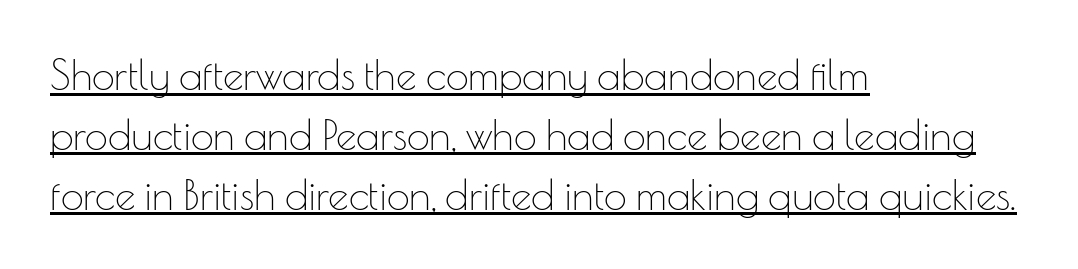
Tall strokes in this sample are plumb rather than angled. How would I describe the line gaps? Plain and ordinary. A typesetter would call this proportional, since set widths differ per character. Glyph-to-glyph distance matches everyday printed text. The string is rendered with underlining switched on.
